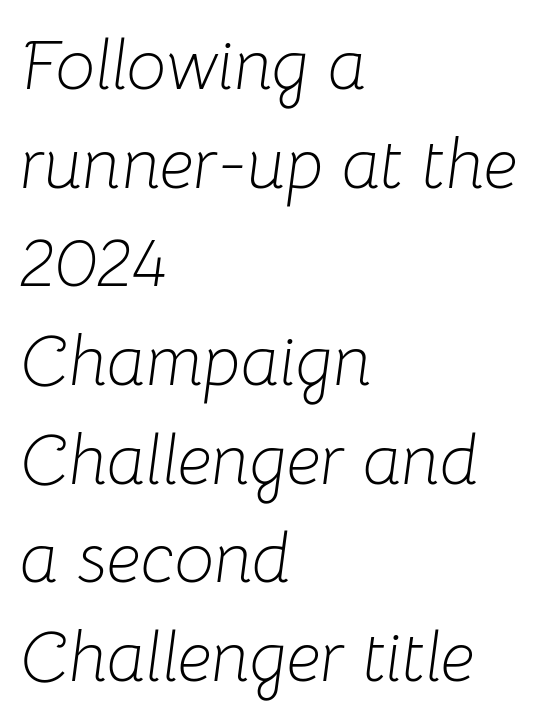
Q: Is the text bold? A: No.
Q: Is the text italic (slanted)? A: Yes, it leans right by about 8 degrees.
Q: Is the text underlined? A: No.
Q: How is the paragraph aligned? A: Left-aligned.
Q: Is the spacing between letters normal or unusually wide? A: Normal.
Q: Is the spacing between lines tight, normal or loose? A: Normal.
Q: Width (condensed, normal, or wide)? A: Normal.
Q: Stroke contrast? A: Low.
Q: x-height? A: Medium.
Q: Monospaced? A: No.
